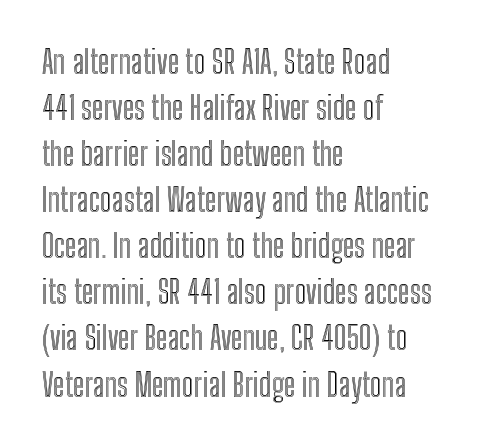
The image shows 32 px condensed type, upright; set left-aligned, normal line spacing (1.44x), normal letter spacing, not underlined; a medium x-height.
